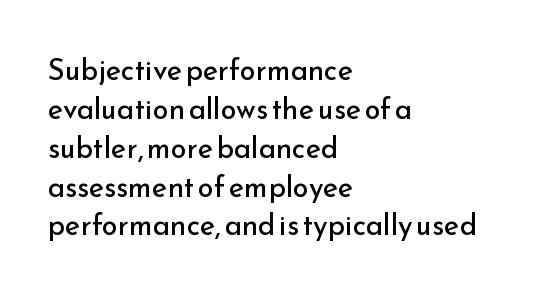
Caption: standard tracking, unaltered. Honestly, the row spacing looks completely unremarkable. On a weight scale, this lands at 450 or below. Where is the straight margin? On the left. The baseline area is clear.
